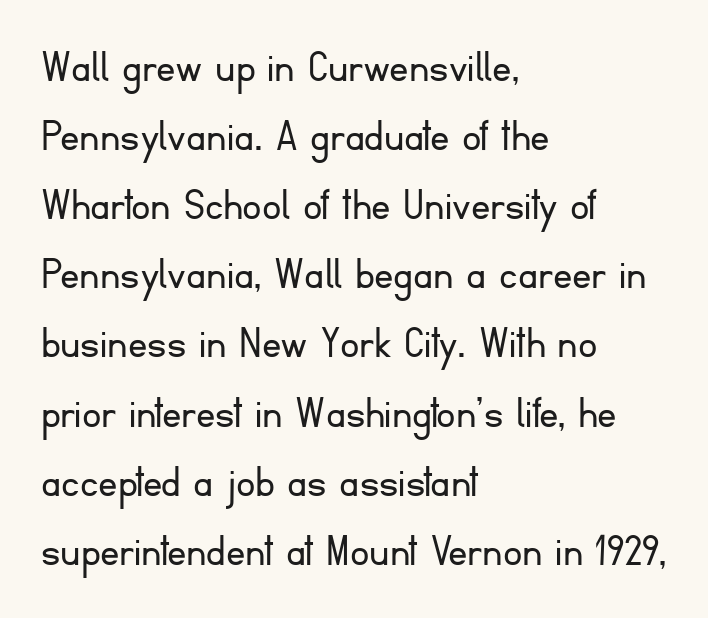
Q: Is the text bold? A: No.
Q: Is the text italic (slanted)? A: No, it is upright.
Q: Is the typeface a serif or a sans-serif typeface? A: Sans-serif.
Q: Is the text underlined? A: No.
Q: How is the paragraph aligned? A: Left-aligned.
Q: Is the spacing between letters normal or unusually wide? A: Normal.
Q: Is the spacing between lines tight, normal or loose? A: Normal.
Q: Width (condensed, normal, or wide)? A: Normal.
Q: Stroke contrast? A: Low.
Q: x-height? A: Small.
Q: Monospaced? A: No.
